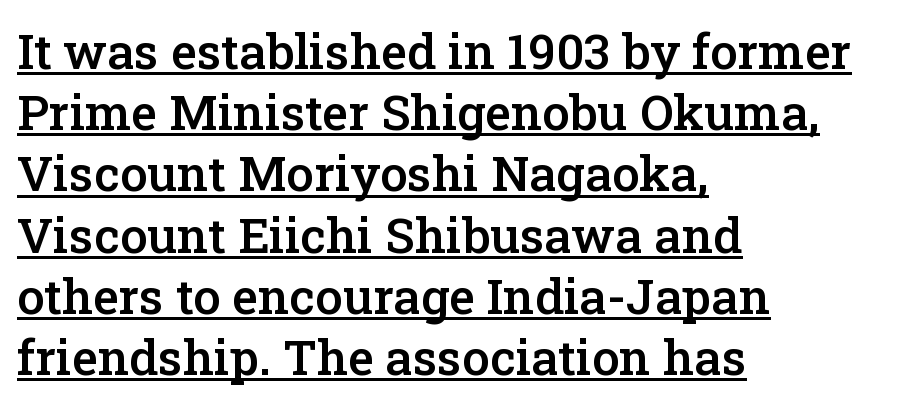
{"serif": "yes", "italic": "no", "bold": "semi", "weight": "semibold", "width": "normal", "stroke_contrast": "low", "x_height": "medium", "monospaced": "no", "underline": "yes", "align": "left", "line_spacing": "normal", "line_spacing_ratio": 1.25, "letter_spacing": "normal", "letter_spacing_em": 0.0, "glyph_px": 49}
